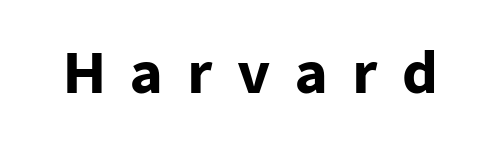
The image shows 55 px heavy sans-serif type, upright; set unusually wide letter spacing (+0.44 em), not underlined; low stroke contrast and a medium x-height.
